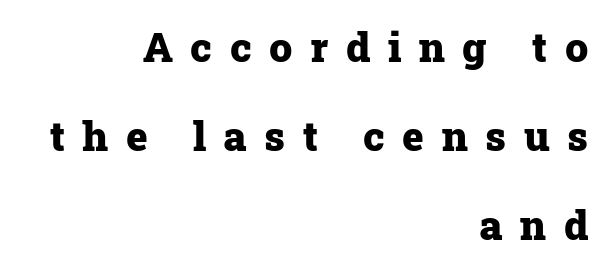
You can tell from the footed stems that serif type was used. Character widths vary here, with narrow letters taking less room than wide ones. Underlining? Definitely not there. The rendering inserts visible extra space after every character.
